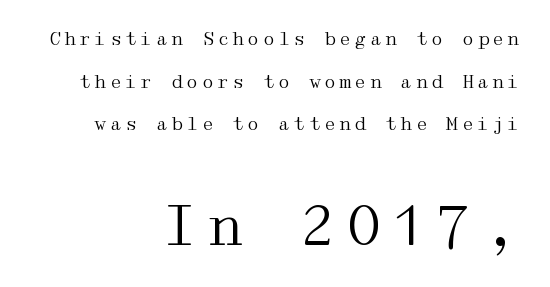
These glyphs show unthickened strokes, regular width or finer. Students, observe: this is what heavily led, spacious text looks like. A serif font was chosen for this passage. If you squint, the bottom block still reads clearly — it's the larger of the two.
